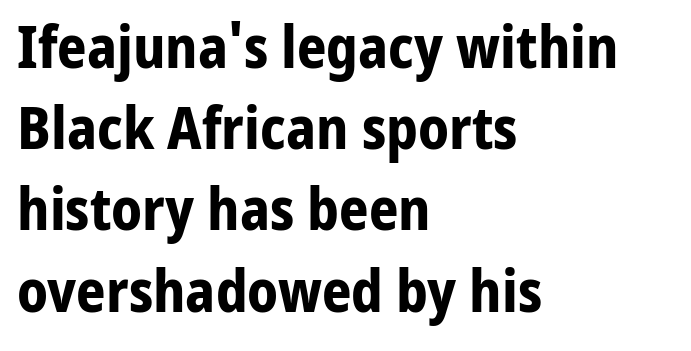
The image shows 58 px bold sans-serif type, upright; set left-aligned, normal line spacing (1.4x), normal letter spacing, not underlined; low stroke contrast and a medium x-height.
